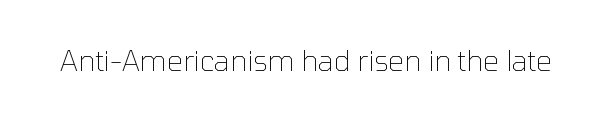
{"serif": "no", "italic": "no", "bold": "no", "weight": "thin", "width": "normal", "stroke_contrast": "low", "x_height": "medium", "monospaced": "no", "underline": "no", "letter_spacing": "normal", "letter_spacing_em": 0.0, "glyph_px": 28}
